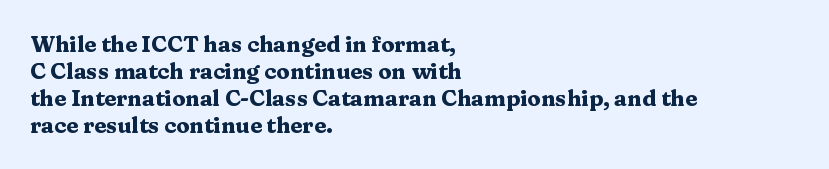
A typesetter would mark this as roman, not italic. What stands out about the letter spacing? Nothing — it is the standard amount. The baseline area is clear. Caption: bold face, heavy strokes.
